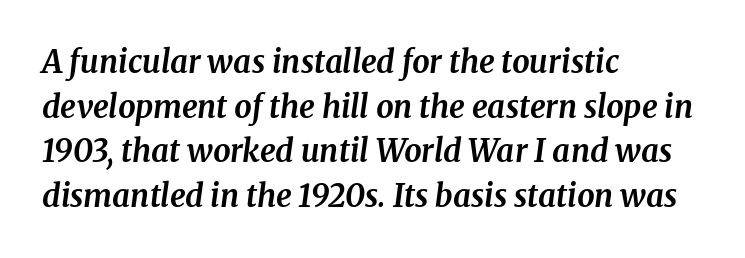
The image shows 31 px bold serif type, italic (leaning right); set left-aligned, normal line spacing (1.44x), normal letter spacing, not underlined; medium stroke contrast and a medium x-height.
